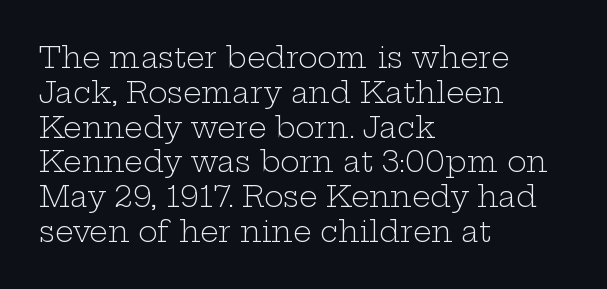
The image shows 29 px light, wide serif type, upright; set left-aligned, line spacing 1.2x, normal letter spacing, not underlined; low stroke contrast and a medium x-height.
